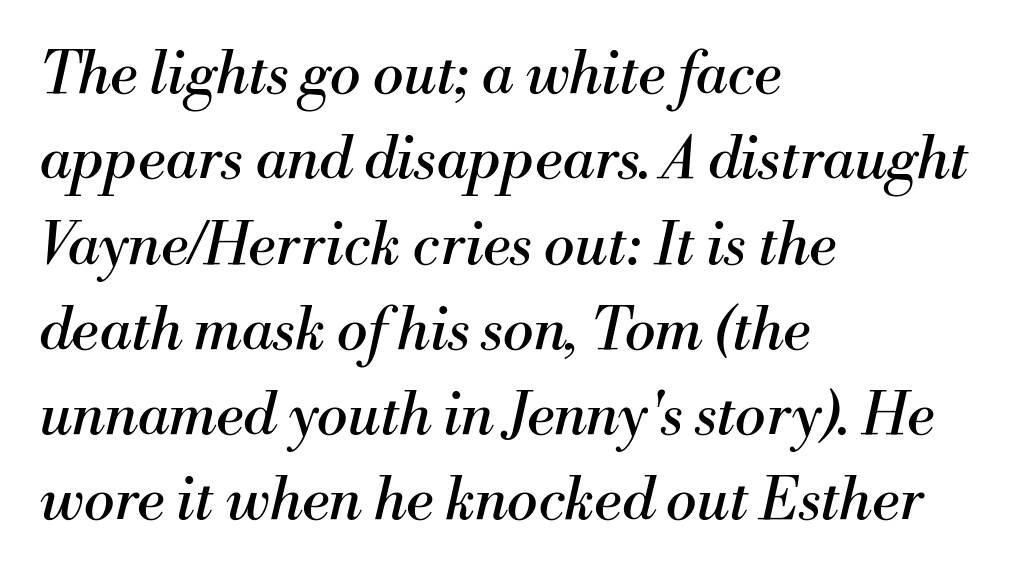
These glyphs show unthickened strokes, regular width or finer. Reading down the block, your eye returns to a fixed left position each line. Rendered with sloped, italic letterforms. This sample keeps an unexceptional amount of space between lines. Short note: letters normally spaced.
